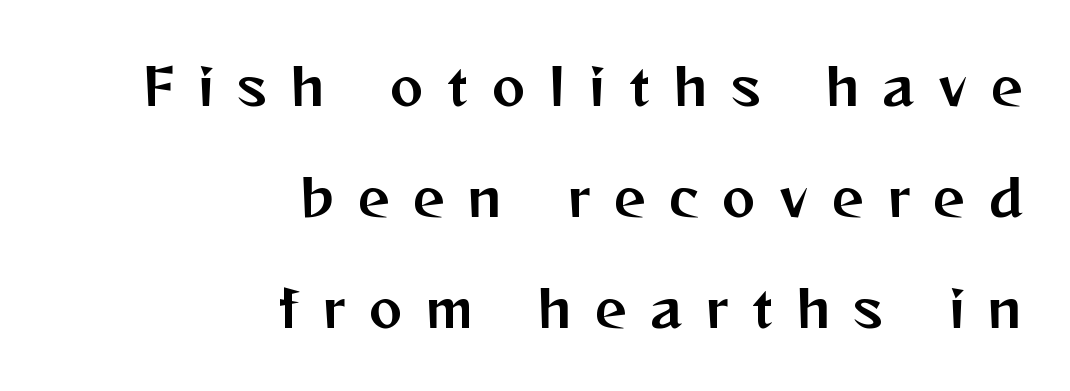
{"serif": "no", "italic": "no", "width": "normal", "stroke_contrast": "medium", "x_height": "medium", "monospaced": "no", "underline": "no", "align": "right", "line_spacing": "loose", "line_spacing_ratio": 2.22, "letter_spacing": "wide", "letter_spacing_em": 0.48, "glyph_px": 50}
